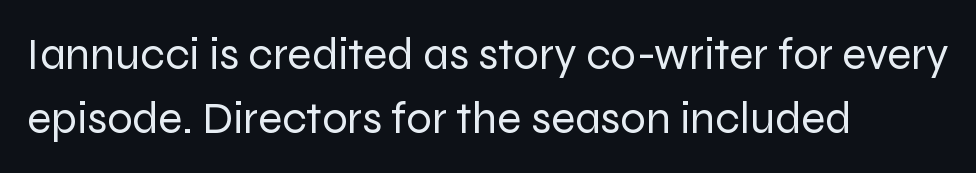
Default kerning and tracking; the words read as compact shapes. The type sits square on the baseline with zero lean. Spacing verdict: proportional, widths tailored to each character. Vertical spacing — default. The type family on display is of the sans-serif kind.
